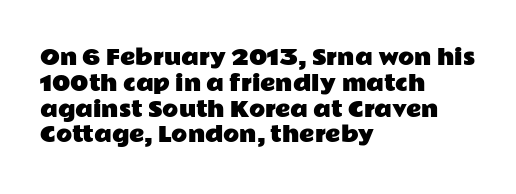
Q: Is the text italic (slanted)? A: No, it is upright.
Q: Is the text underlined? A: No.
Q: How is the paragraph aligned? A: Left-aligned.
Q: Is the spacing between letters normal or unusually wide? A: Normal.
